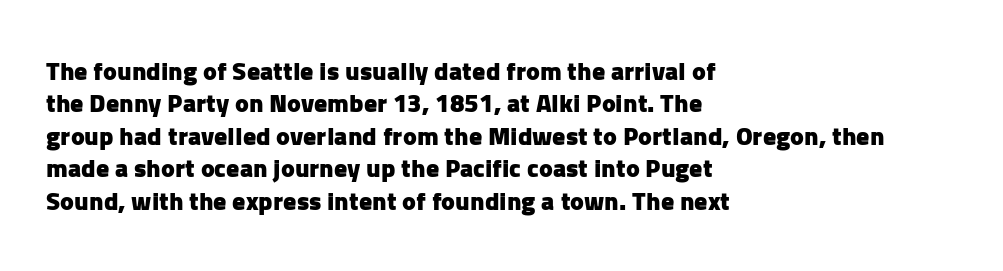
Q: Is the text bold? A: Yes.
Q: Is the text italic (slanted)? A: No, it is upright.
Q: Is the text underlined? A: No.
Q: How is the paragraph aligned? A: Left-aligned.
Q: Is the spacing between letters normal or unusually wide? A: Normal.
Q: Is the spacing between lines tight, normal or loose? A: Normal.
